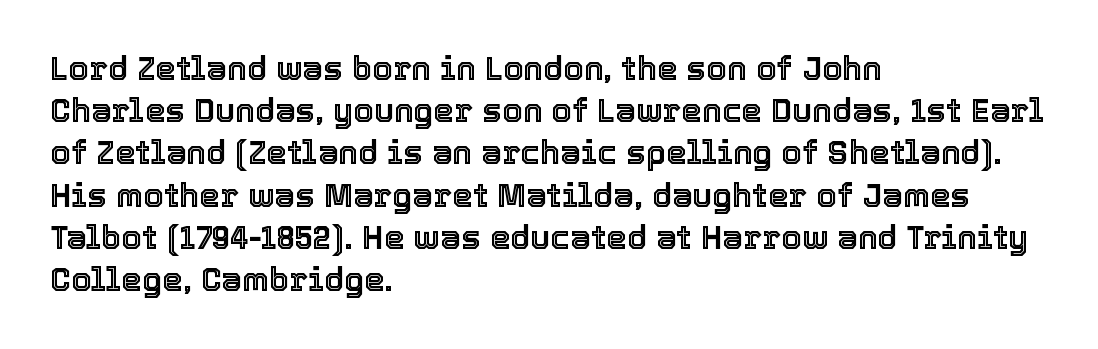
Q: Is the text italic (slanted)? A: No, it is upright.
Q: Is the text underlined? A: No.
Q: How is the paragraph aligned? A: Left-aligned.
Q: Is the spacing between letters normal or unusually wide? A: Normal.
Q: Is the spacing between lines tight, normal or loose? A: Normal.
Q: Width (condensed, normal, or wide)? A: Normal.
Q: x-height? A: Medium.
Q: Monospaced? A: No.
